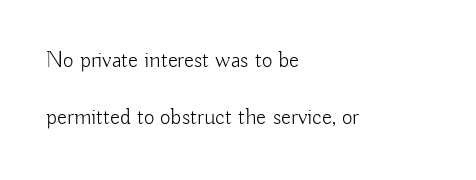
{"italic": "no", "bold": "no", "underline": "no", "align": "left", "line_spacing": "loose", "line_spacing_ratio": 2.5, "letter_spacing": "normal", "letter_spacing_em": 0.0, "glyph_px": 23}
